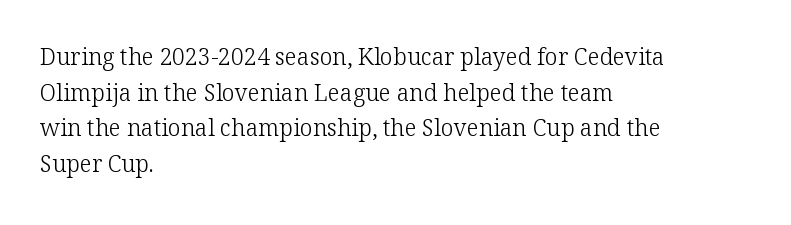
The image shows 23 px text type, upright; set left-aligned, normal line spacing (1.55x), normal letter spacing, not underlined.
